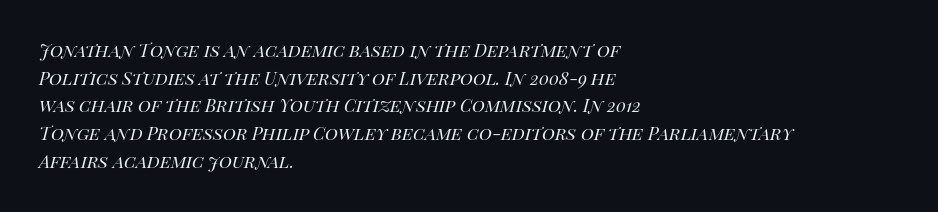
{"italic": "yes", "lean": "right", "slant_degrees": 14, "bold": "no", "underline": "no", "align": "left", "line_spacing": "normal", "line_spacing_ratio": 1.26, "letter_spacing": "normal", "letter_spacing_em": 0.0, "glyph_px": 22}
